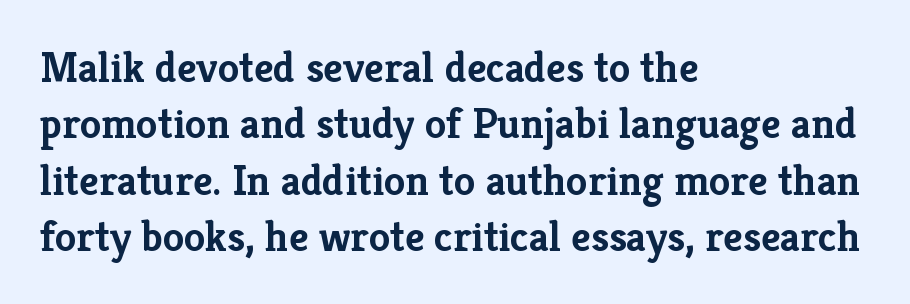
How are the letters spaced? Ordinarily, with no added tracking. Underlining? Definitely not there. Proportional: the letters do not fall into vertical columns. Does the lettering tilt? It doesn't — this is upright. Its strokes are broad and dark, the hallmark of bold type.
